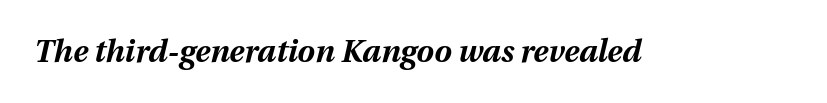
This rendering leaves character spacing at its baseline value. Set as a true bold cut, around the 700 mark. The letters advance in unequal steps, a hallmark of proportional type. Descender tails drop into unmarked territory. Posture: slanted.
